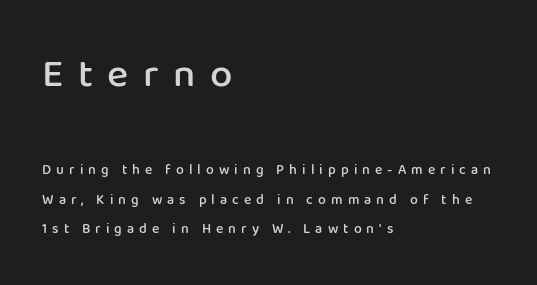
Stroke thickness is moderately raised; the sample reads as semibold. When letters stand straight like this, we call the style roman or upright. This sample is left-justified, so line endings fall wherever the words run out. These lines have a slow, spaced-out rhythm from letter to letter. The space between consecutive lines is lavish.
